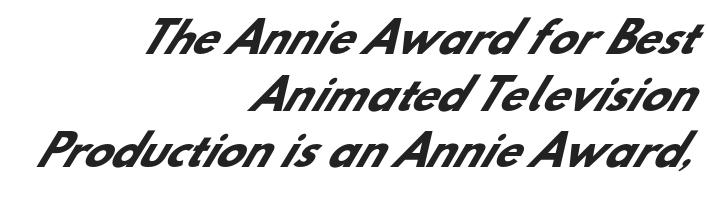
The image shows 41 px heavy sans-serif type; set right-aligned, normal line spacing (1.38x), normal letter spacing, not underlined; low stroke contrast and a small x-height.
